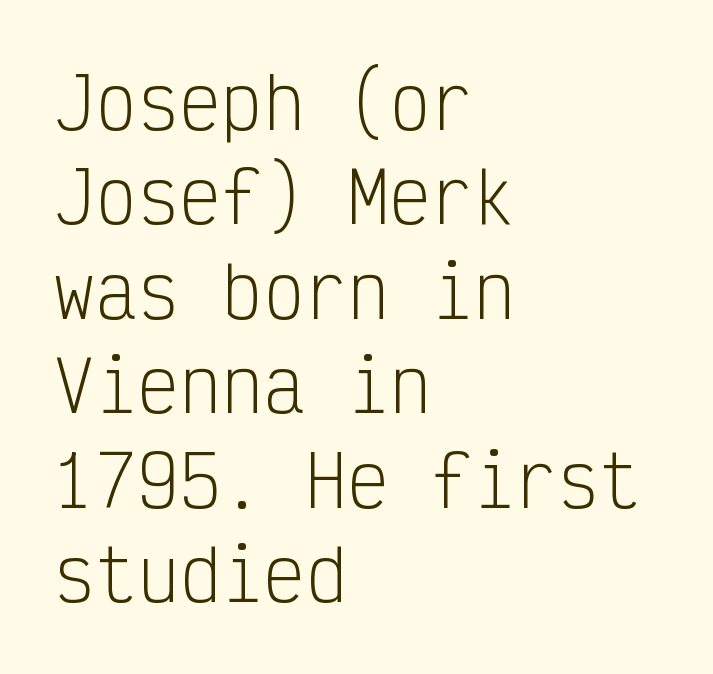
The image shows 70 px light, condensed sans-serif type, upright, monospaced; set left-aligned, normal line spacing (1.35x), normal letter spacing, not underlined; low stroke contrast and a medium x-height.
